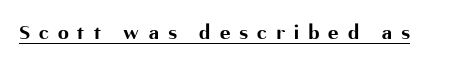
Q: Is the text bold? A: Yes.
Q: Is the text italic (slanted)? A: No, it is upright.
Q: Is the text underlined? A: Yes.
Q: Is the spacing between letters normal or unusually wide? A: Unusually wide.
